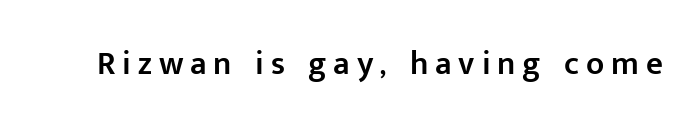
Q: Is the text bold? A: Semi-bold.
Q: Is the text italic (slanted)? A: No, it is upright.
Q: Is the typeface a serif or a sans-serif typeface? A: Sans-serif.
Q: Is the text underlined? A: No.
Q: Is the spacing between letters normal or unusually wide? A: Unusually wide.
Q: Width (condensed, normal, or wide)? A: Normal.
Q: Stroke contrast? A: Low.
Q: x-height? A: Medium.
Q: Monospaced? A: No.
